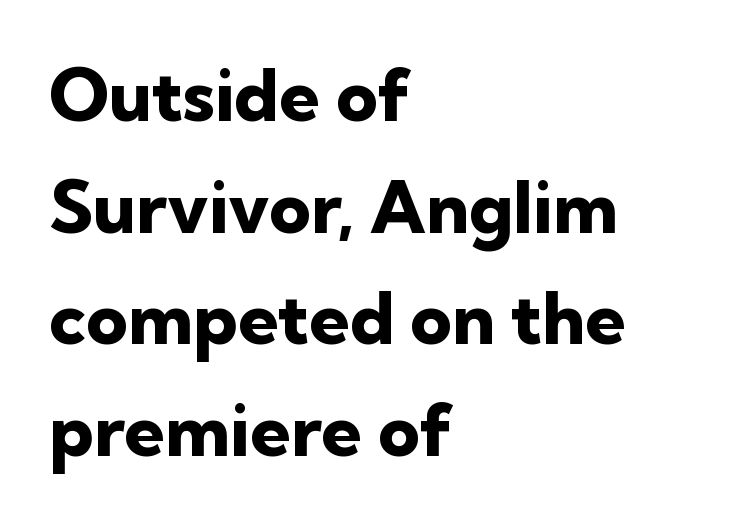
The zone under the glyphs is completely vacant. What kind of face is this? One without serifs — a sans. Typeset ragged right — the left edge is the straight one. No italicization has been applied; the sample stays upright. The characters look thick and weighty, a clear bold.
